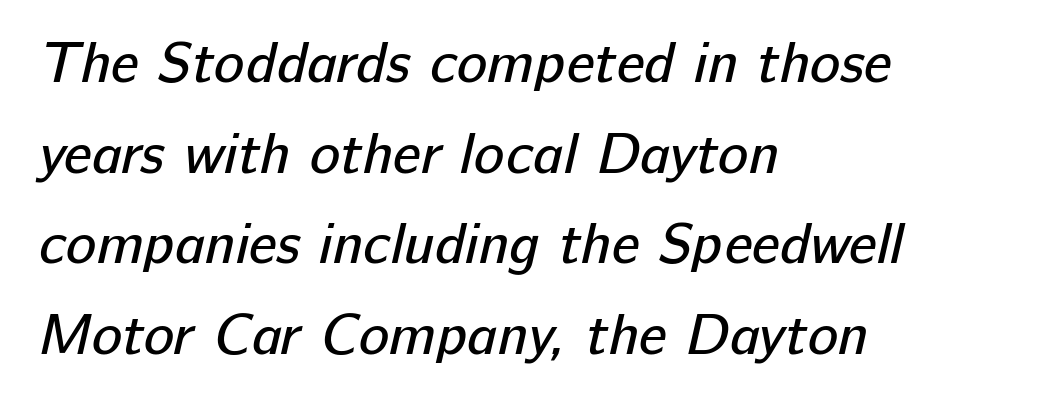
Q: Is the text bold? A: No.
Q: Is the typeface a serif or a sans-serif typeface? A: Sans-serif.
Q: Is the text underlined? A: No.
Q: How is the paragraph aligned? A: Left-aligned.
Q: Is the spacing between letters normal or unusually wide? A: Normal.
Q: Is the spacing between lines tight, normal or loose? A: Normal.
Q: Width (condensed, normal, or wide)? A: Normal.
Q: Stroke contrast? A: Low.
Q: x-height? A: Medium.
Q: Monospaced? A: No.
